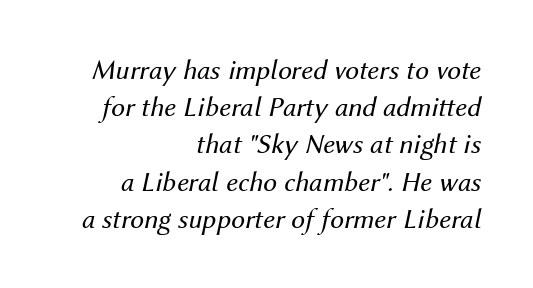
These lines sit exactly where default settings would place them. Right-aligned paragraph, ragged on the left. Weight class: somewhere from thin through regular. The font's italic variant was chosen for this text.
